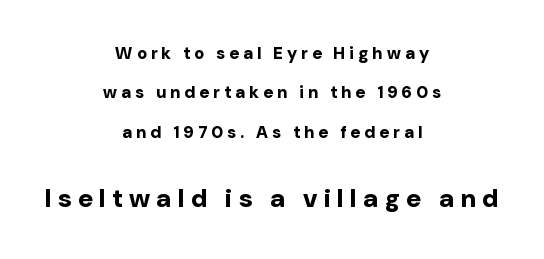
If you folded the block vertically in half, each line would mirror itself in length. Size contrast runs from small at the top to large at the bottom. The glyphs are unaccompanied by any horizontal stroke below them. Honestly, the letter spacing is so wide it's the main thing you notice.
